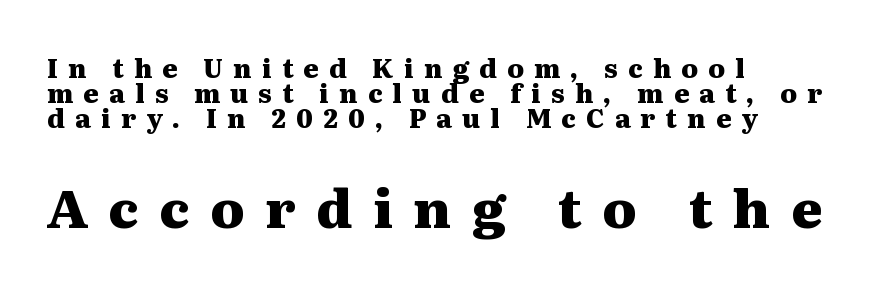
{"serif": "yes", "italic": "no", "bold": "yes", "weight": "heavy", "width": "wide", "stroke_contrast": "medium", "x_height": "medium", "monospaced": "no", "underline": "no", "align": "left", "line_spacing": "tight", "line_spacing_ratio": 0.97, "letter_spacing": "wide", "letter_spacing_em": 0.39, "larger_block": "second", "size_ratio": 2.04, "glyph_px": 53}
